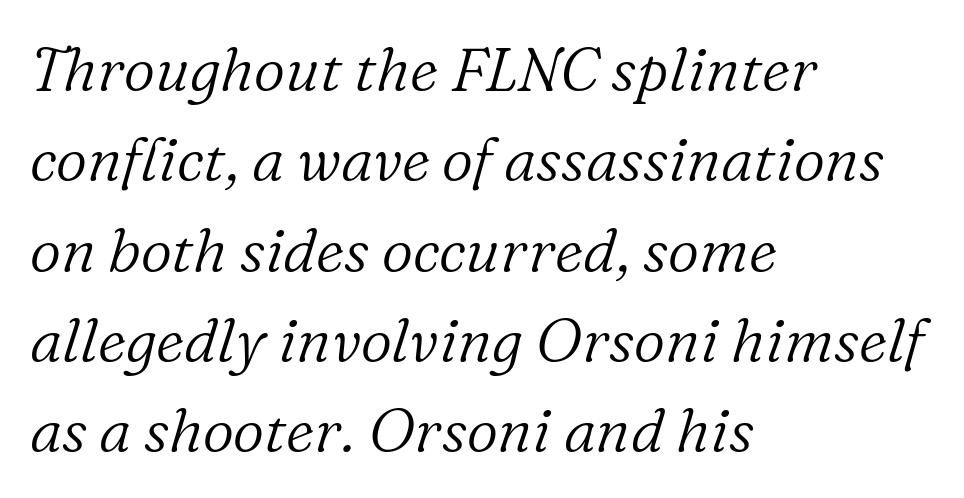
Quick note: italic. Note the varied advance widths — an 'i' is clearly narrower than an 'm'. Descender tails drop into unmarked territory. Caption: standard tracking, unaltered.
